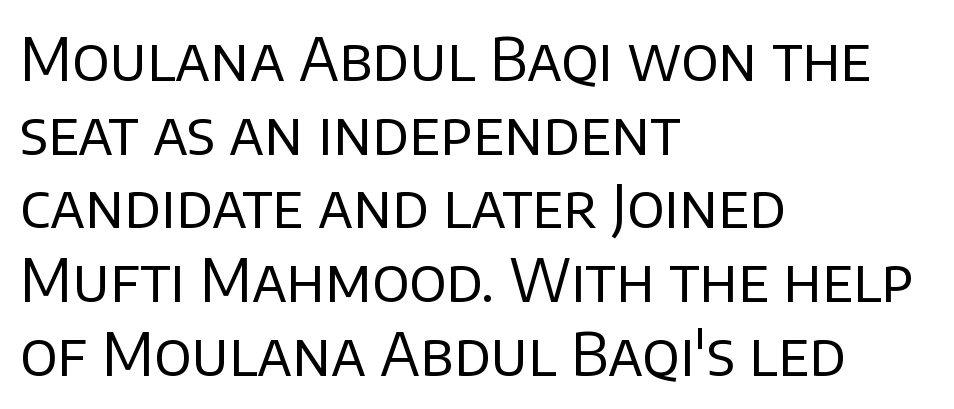
Q: Is the text bold? A: No.
Q: Is the text italic (slanted)? A: No, it is upright.
Q: Is the typeface a serif or a sans-serif typeface? A: Sans-serif.
Q: Is the text underlined? A: No.
Q: How is the paragraph aligned? A: Left-aligned.
Q: Is the spacing between letters normal or unusually wide? A: Normal.
Q: Is the spacing between lines tight, normal or loose? A: Normal.
Q: Width (condensed, normal, or wide)? A: Normal.
Q: Stroke contrast? A: Low.
Q: x-height? A: Large.
Q: Monospaced? A: No.
